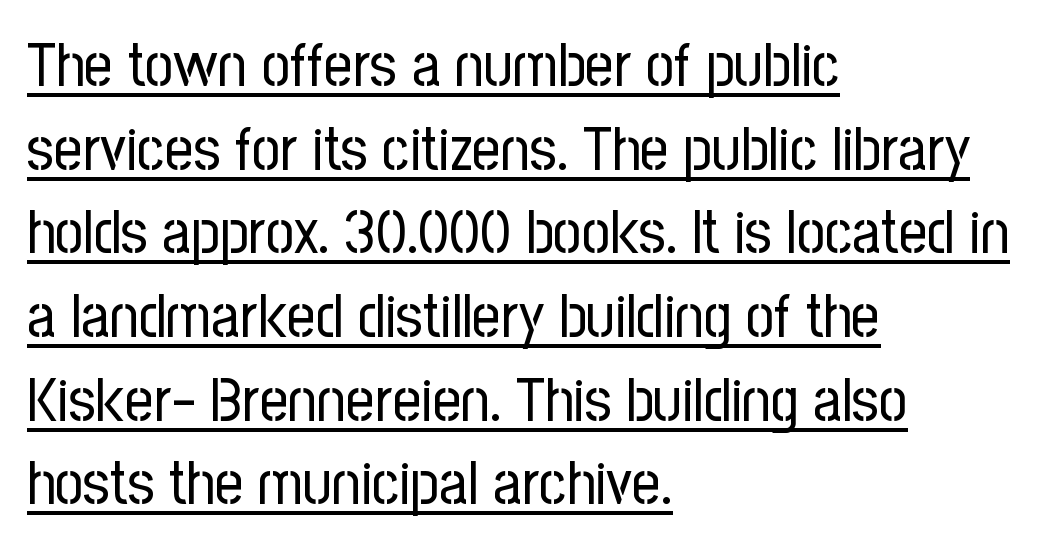
A typographer would call this underscored text. Horizontally, the lines are justified to the leading edge only. Vertical spacing — default. You could call the tracking neutral — neither tight nor loose. Every character sits straight up, as roman type does. Font category for this specimen: sans-serif.
